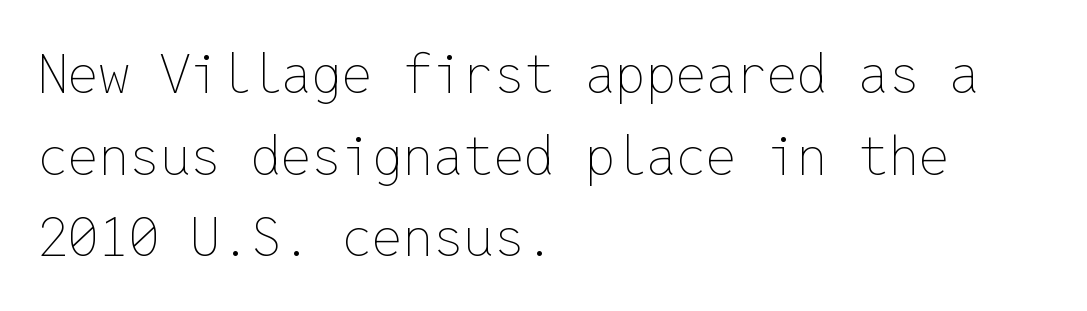
Q: Is the text bold? A: No.
Q: Is the text italic (slanted)? A: No, it is upright.
Q: Is the text underlined? A: No.
Q: How is the paragraph aligned? A: Left-aligned.
Q: Is the spacing between letters normal or unusually wide? A: Normal.
Q: Is the spacing between lines tight, normal or loose? A: Normal.
Q: Width (condensed, normal, or wide)? A: Normal.
Q: Stroke contrast? A: Low.
Q: x-height? A: Medium.
Q: Monospaced? A: Yes.
